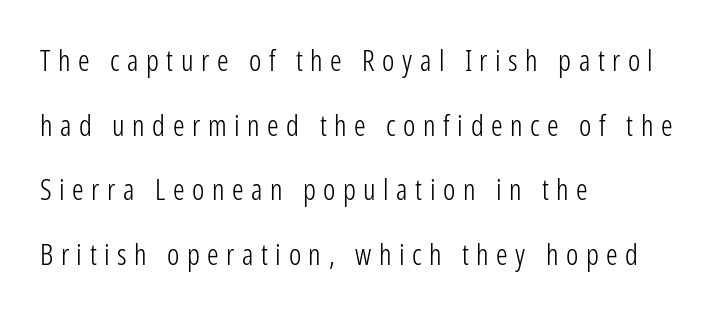
Q: Is the text bold? A: No.
Q: Is the text italic (slanted)? A: No, it is upright.
Q: Is the typeface a serif or a sans-serif typeface? A: Sans-serif.
Q: Is the text underlined? A: No.
Q: How is the paragraph aligned? A: Left-aligned.
Q: Is the spacing between letters normal or unusually wide? A: Unusually wide.
Q: Is the spacing between lines tight, normal or loose? A: Loose.
Q: Width (condensed, normal, or wide)? A: Condensed.
Q: Stroke contrast? A: Low.
Q: x-height? A: Medium.
Q: Monospaced? A: No.
